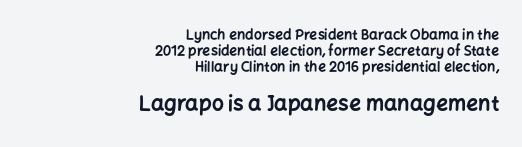
The image shows 21 px bold type, upright; set right-aligned, tight line spacing (1.13x), normal letter spacing, not underlined; the second (bottom) block is 1.5x larger.
